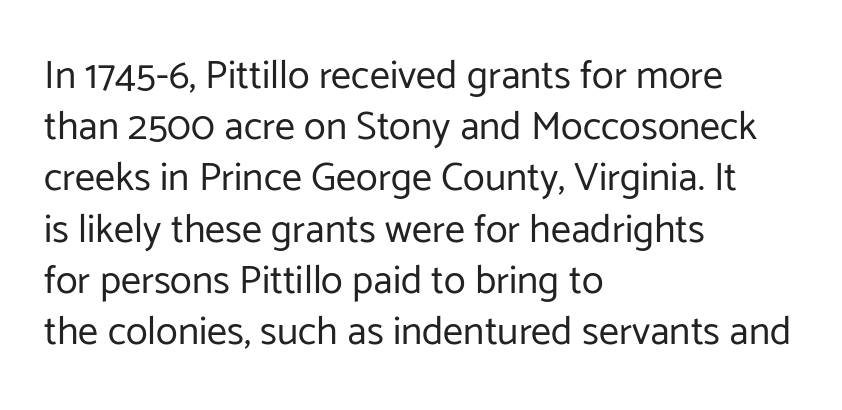
Horizontal alignment here is leftward, the default for most running prose. Evenly set lines give the paragraph a standard silhouette. Plain, unruled lines of type. The axis of the letterforms is exactly vertical.
